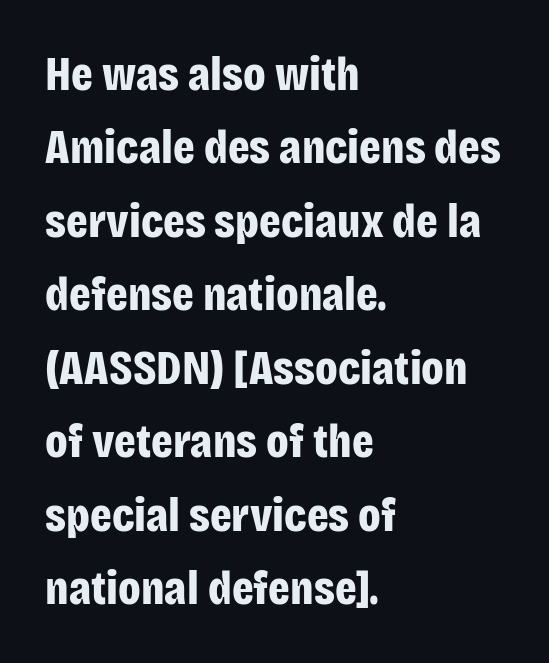
Q: Is the text bold? A: Yes.
Q: Is the text italic (slanted)? A: No, it is upright.
Q: Is the typeface a serif or a sans-serif typeface? A: Sans-serif.
Q: Is the text underlined? A: No.
Q: How is the paragraph aligned? A: Left-aligned.
Q: Is the spacing between letters normal or unusually wide? A: Normal.
Q: Is the spacing between lines tight, normal or loose? A: Normal.
Q: Width (condensed, normal, or wide)? A: Condensed.
Q: Stroke contrast? A: Low.
Q: x-height? A: Large.
Q: Monospaced? A: No.
